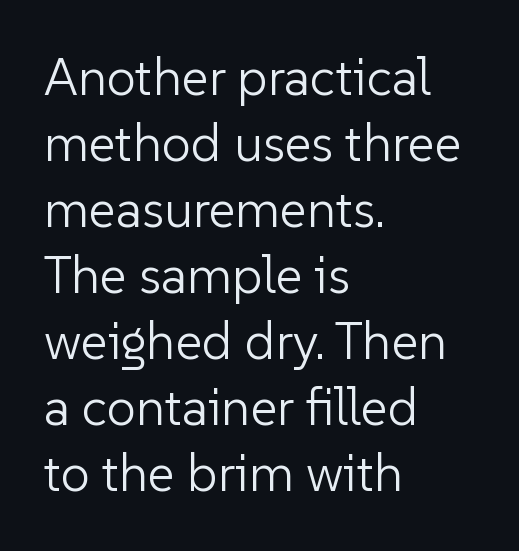
Decoration check: the copy has no underline. Serif or sans? Sans — the stroke terminals are bare. There is no visible air inserted between adjacent glyphs. Leading matches the norm, producing a regular column.
